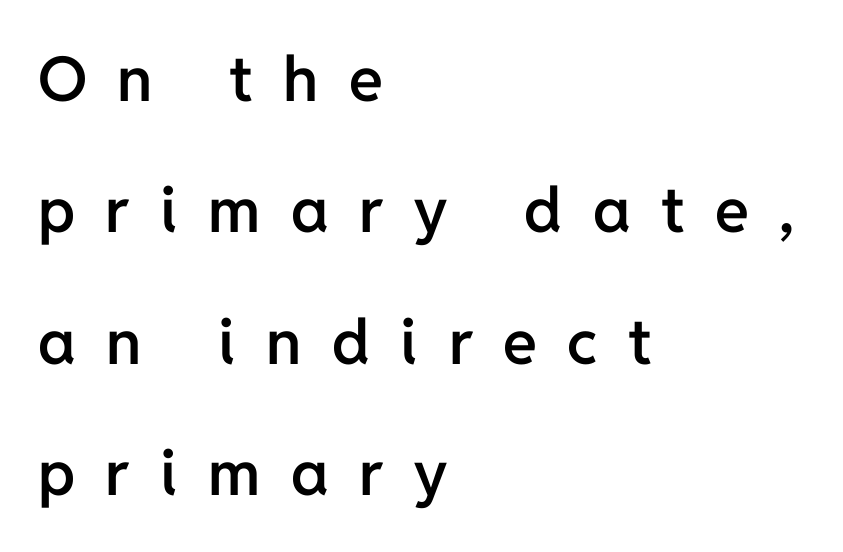
{"serif": "no", "italic": "no", "bold": "semi", "weight": "semibold", "width": "normal", "stroke_contrast": "low", "x_height": "medium", "monospaced": "no", "underline": "no", "align": "left", "line_spacing": "loose", "line_spacing_ratio": 2.12, "letter_spacing": "wide", "letter_spacing_em": 0.49, "glyph_px": 62}
